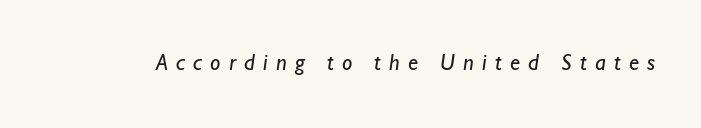
Bare-footed words on every line. This rendering widens character spacing well past its baseline value. No letter is thick-stroked: the sample isn't bold.
